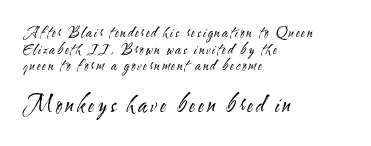
{"bold": "no", "underline": "no", "align": "left", "line_spacing_ratio": 1.18, "larger_block": "second", "size_ratio": 1.57, "glyph_px": 22}
